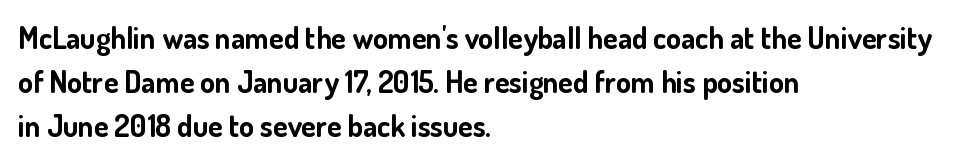
{"serif": "no", "italic": "no", "bold": "yes", "weight": "bold", "width": "normal", "stroke_contrast": "low", "x_height": "small", "monospaced": "no", "underline": "no", "align": "left", "line_spacing": "normal", "line_spacing_ratio": 1.46, "letter_spacing": "normal", "letter_spacing_em": 0.0, "glyph_px": 30}
